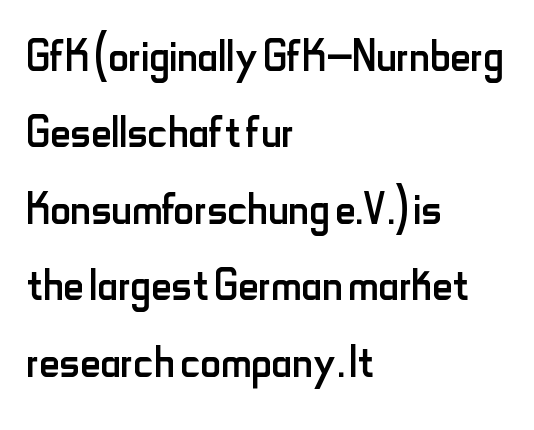
Q: Is the text bold? A: No.
Q: Is the text italic (slanted)? A: No, it is upright.
Q: Is the typeface a serif or a sans-serif typeface? A: Sans-serif.
Q: Is the text underlined? A: No.
Q: How is the paragraph aligned? A: Left-aligned.
Q: Is the spacing between letters normal or unusually wide? A: Normal.
Q: Is the spacing between lines tight, normal or loose? A: Normal.
Q: Width (condensed, normal, or wide)? A: Condensed.
Q: Stroke contrast? A: Low.
Q: x-height? A: Small.
Q: Monospaced? A: No.
